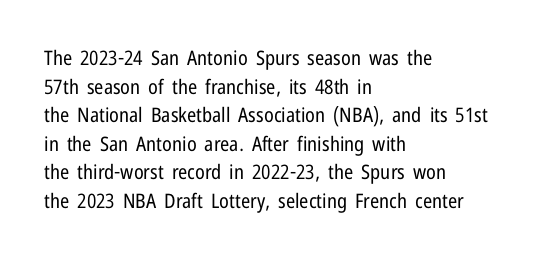
{"italic": "no", "bold": "no", "underline": "no", "align": "left", "line_spacing": "normal", "line_spacing_ratio": 1.43, "letter_spacing": "normal", "letter_spacing_em": 0.0, "glyph_px": 20}
